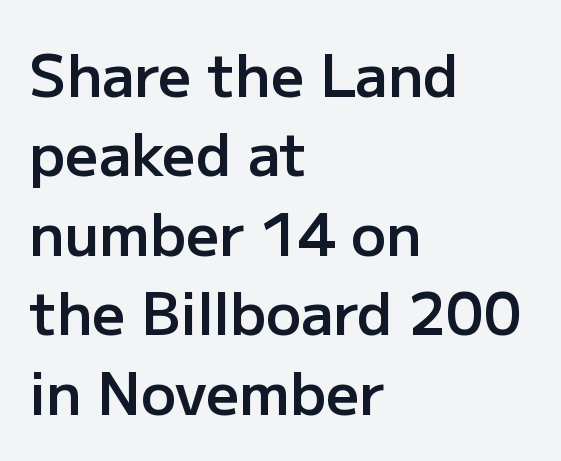
Q: Is the text bold? A: Semi-bold.
Q: Is the text italic (slanted)? A: No, it is upright.
Q: Is the typeface a serif or a sans-serif typeface? A: Sans-serif.
Q: Is the text underlined? A: No.
Q: How is the paragraph aligned? A: Left-aligned.
Q: Is the spacing between letters normal or unusually wide? A: Normal.
Q: Is the spacing between lines tight, normal or loose? A: Normal.
Q: Width (condensed, normal, or wide)? A: Normal.
Q: Stroke contrast? A: Low.
Q: x-height? A: Medium.
Q: Monospaced? A: No.
